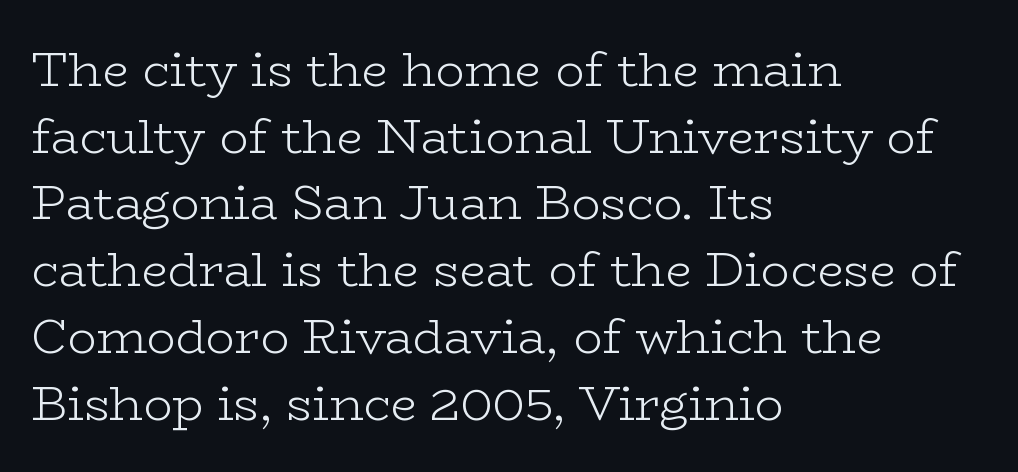
{"serif": "yes", "italic": "no", "bold": "no", "weight": "light", "width": "wide", "stroke_contrast": "low", "x_height": "medium", "monospaced": "no", "underline": "no", "align": "left", "line_spacing": "normal", "line_spacing_ratio": 1.39, "letter_spacing": "normal", "letter_spacing_em": 0.0, "glyph_px": 48}
